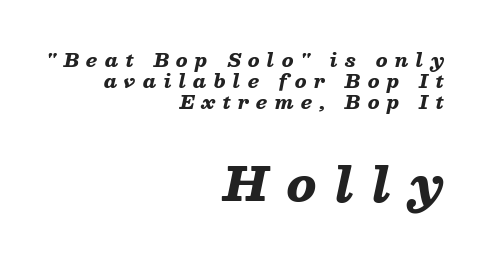
The image shows 46 px heavy, wide type, italic (leaning right); set right-aligned, line spacing 1.16x, unusually wide letter spacing (+0.41 em), not underlined; the second (bottom) block is 2.56x larger; low stroke contrast and a medium x-height.
